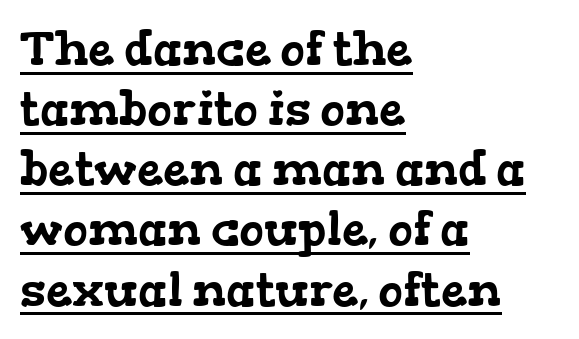
{"serif": "yes", "width": "wide", "stroke_contrast": "low", "x_height": "medium", "monospaced": "no", "underline": "yes", "align": "left", "line_spacing": "normal", "line_spacing_ratio": 1.28, "letter_spacing": "normal", "letter_spacing_em": 0.0, "glyph_px": 47}
